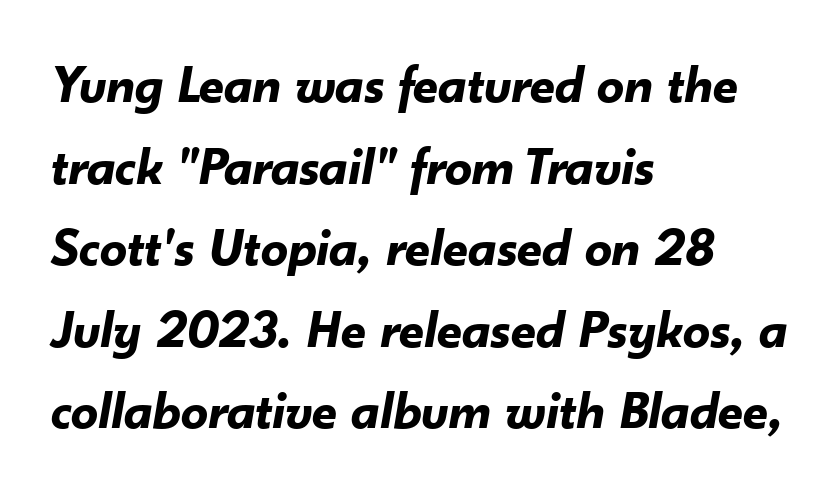
Q: Is the text bold? A: Yes.
Q: Is the text italic (slanted)? A: Yes, it leans right by about 10 degrees.
Q: Is the text underlined? A: No.
Q: How is the paragraph aligned? A: Left-aligned.
Q: Is the spacing between letters normal or unusually wide? A: Normal.
Q: Is the spacing between lines tight, normal or loose? A: Normal.
Q: Width (condensed, normal, or wide)? A: Normal.
Q: Stroke contrast? A: Low.
Q: x-height? A: Small.
Q: Monospaced? A: No.
